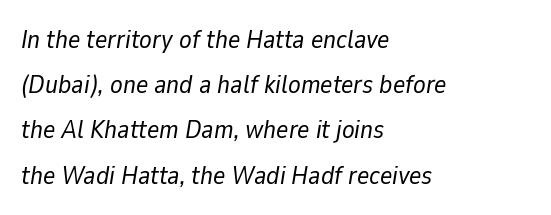
{"italic": "yes", "lean": "right", "slant_degrees": 9, "bold": "no", "underline": "no", "align": "left", "line_spacing_ratio": 1.74, "letter_spacing": "normal", "letter_spacing_em": 0.0, "glyph_px": 26}
